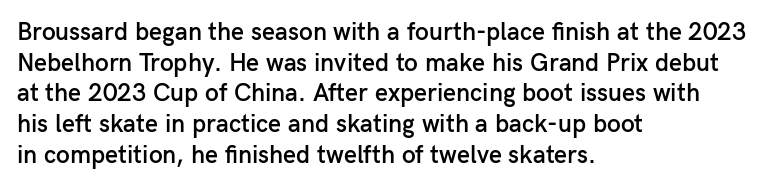
The image shows 25 px text type, upright; set left-aligned, line spacing 1.23x, normal letter spacing, not underlined.
